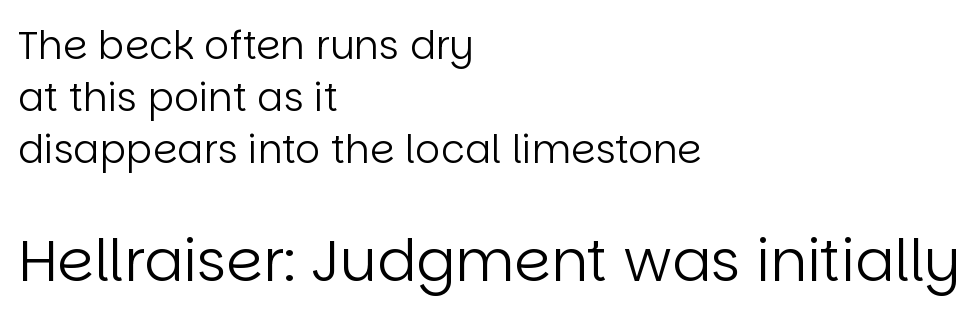
{"serif": "no", "italic": "no", "bold": "no", "weight": "regular", "width": "normal", "stroke_contrast": "low", "x_height": "large", "monospaced": "no", "underline": "no", "align": "left", "line_spacing": "normal", "line_spacing_ratio": 1.33, "letter_spacing": "normal", "letter_spacing_em": 0.0, "larger_block": "second", "size_ratio": 1.49, "glyph_px": 58}
